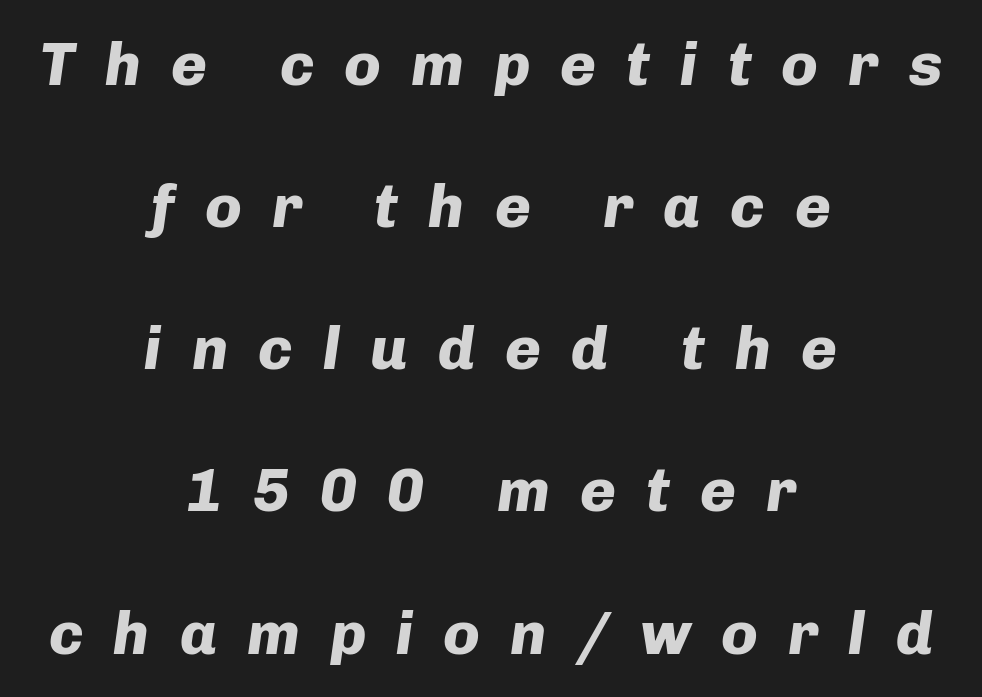
Just letters on the line, the space beneath them empty. Students, this is bold: see how much ink each stroke carries. Posture: slanted. Tracking here is generous; glyphs stand well apart from one another.
